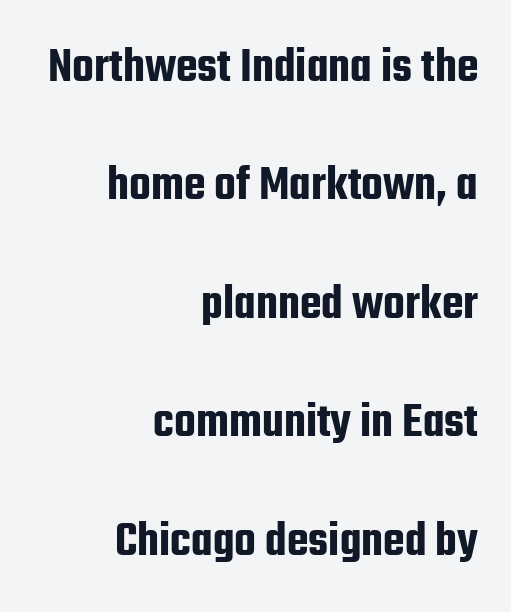
{"serif": "no", "italic": "no", "width": "condensed", "stroke_contrast": "low", "x_height": "medium", "monospaced": "no", "underline": "no", "align": "right", "line_spacing": "loose", "line_spacing_ratio": 2.37, "letter_spacing": "normal", "letter_spacing_em": 0.0, "glyph_px": 50}
